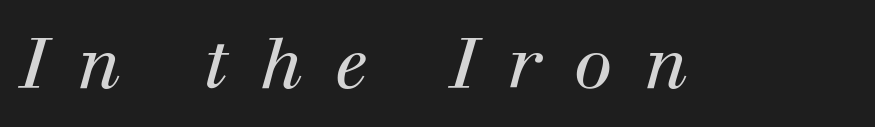
The image shows 70 px regular-weight serif type, italic (leaning right); set unusually wide letter spacing (+0.46 em), not underlined; high stroke contrast and a medium x-height.
